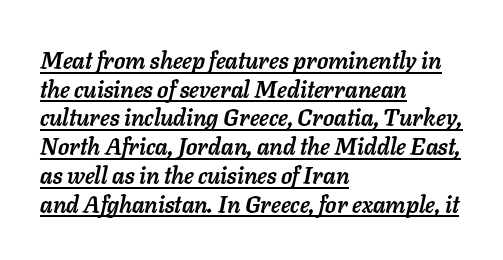
The image shows 23 px bold type, italic (leaning right); set left-aligned, normal line spacing (1.25x), normal letter spacing, underlined.
